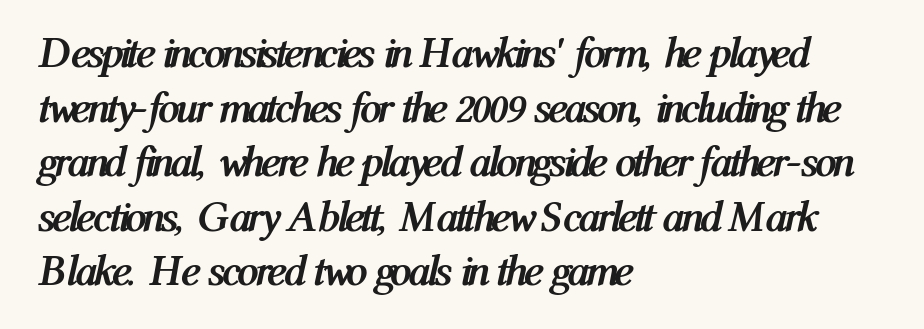
{"italic": "yes", "lean": "right", "slant_degrees": 12, "bold": "yes", "weight": "semibold", "width": "condensed", "stroke_contrast": "medium", "x_height": "medium", "monospaced": "no", "underline": "no", "align": "left", "line_spacing": "normal", "line_spacing_ratio": 1.27, "letter_spacing": "normal", "letter_spacing_em": 0.0, "glyph_px": 43}
